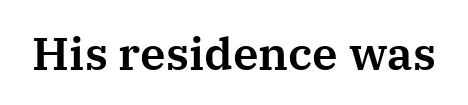
{"serif": "yes", "italic": "no", "width": "normal", "stroke_contrast": "medium", "x_height": "medium", "monospaced": "no", "underline": "no", "letter_spacing": "normal", "letter_spacing_em": 0.0, "glyph_px": 46}
